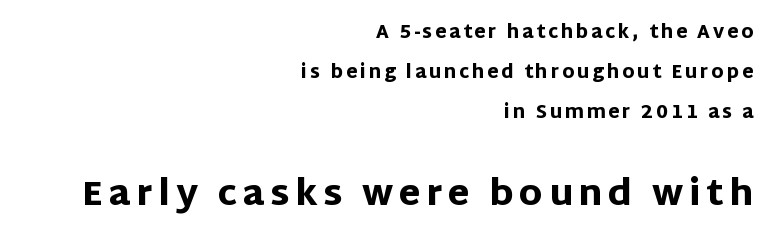
The rendering uses a large line-height, opening up the rows. Italic? Not at all — the glyphs are vertical. The ragged edge is on the left, which tells us the setting is flush right. Do the characters align in a grid? No, the font is proportional. Whoever set this made the second block the dominant, larger element. Decoration check: the copy has no underline.
